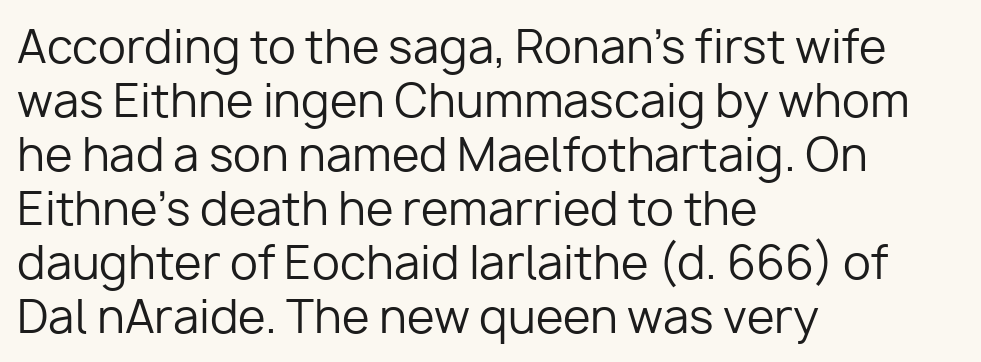
Q: Is the text bold? A: No.
Q: Is the text italic (slanted)? A: No, it is upright.
Q: Is the typeface a serif or a sans-serif typeface? A: Sans-serif.
Q: Is the text underlined? A: No.
Q: How is the paragraph aligned? A: Left-aligned.
Q: Is the spacing between letters normal or unusually wide? A: Normal.
Q: Width (condensed, normal, or wide)? A: Normal.
Q: Stroke contrast? A: Low.
Q: x-height? A: Medium.
Q: Monospaced? A: No.
